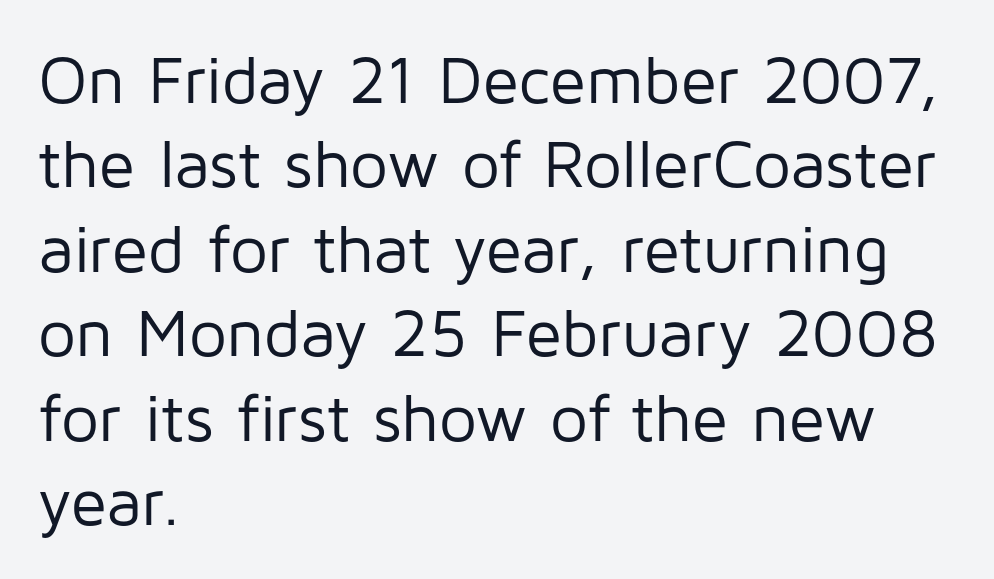
The image shows 67 px regular-weight sans-serif type, upright; set left-aligned, normal line spacing (1.26x), normal letter spacing, not underlined; low stroke contrast and a medium x-height.
